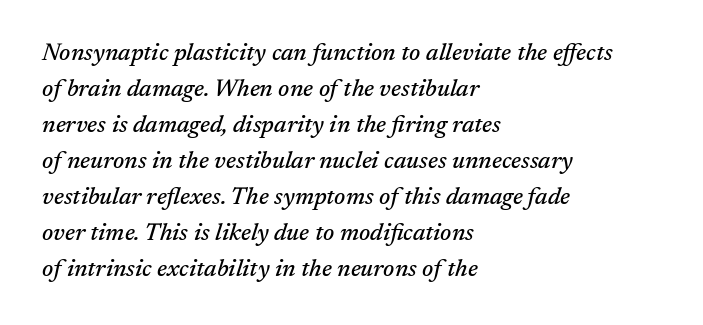
The image shows 24 px text type, italic (leaning right); set left-aligned, normal line spacing (1.5x), normal letter spacing, not underlined.
